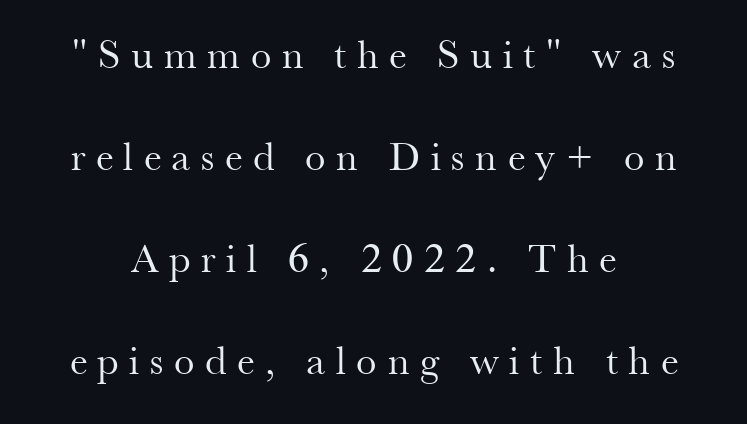
{"serif": "yes", "italic": "no", "bold": "no", "weight": "regular", "width": "normal", "stroke_contrast": "medium", "x_height": "small", "monospaced": "no", "underline": "no", "line_spacing": "loose", "line_spacing_ratio": 2.49, "letter_spacing": "wide", "letter_spacing_em": 0.26, "glyph_px": 41}
